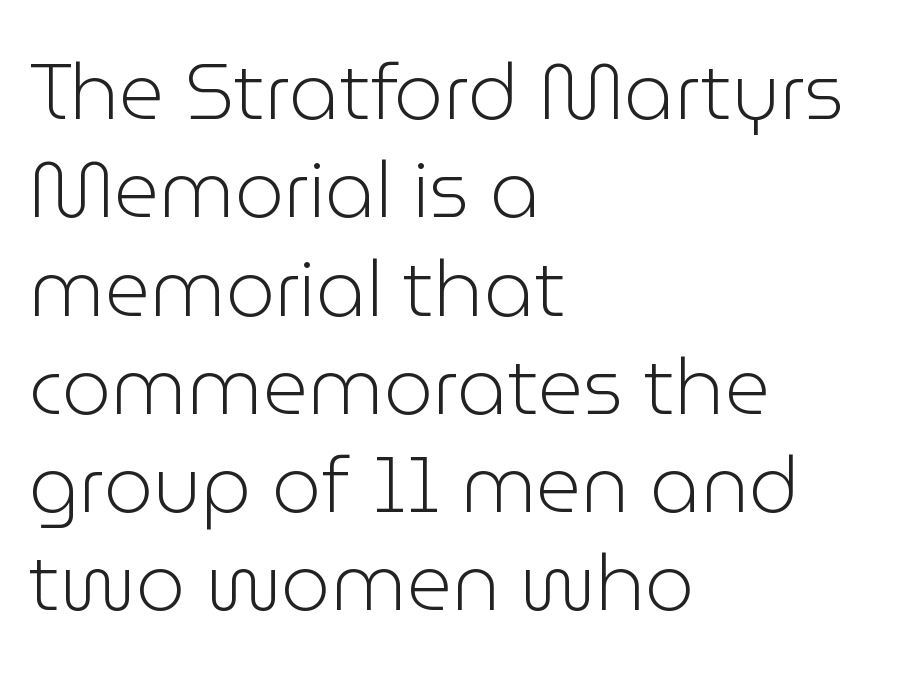
Horizontal bands of white between lines are of average thickness. The letters sit at their default tracking, neither squeezed nor spread. Stroke mass is kept to a normal reading level or below. Every character sits straight up, as roman type does. Proportional: the letters do not fall into vertical columns. The setting favours the left margin, as ordinary paragraphs usually do.
